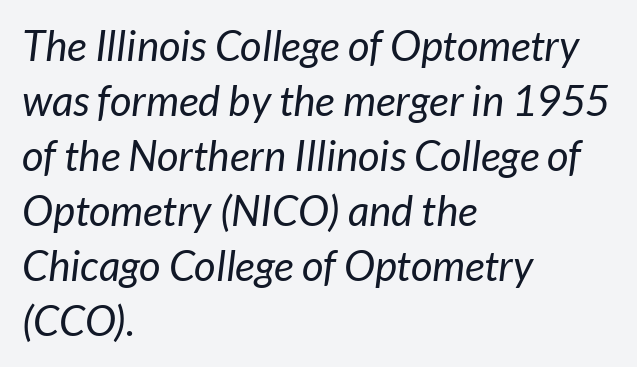
{"serif": "no", "bold": "no", "weight": "regular", "width": "normal", "stroke_contrast": "low", "x_height": "medium", "monospaced": "no", "underline": "no", "align": "left", "line_spacing": "normal", "line_spacing_ratio": 1.31, "letter_spacing": "normal", "letter_spacing_em": 0.0, "glyph_px": 42}
